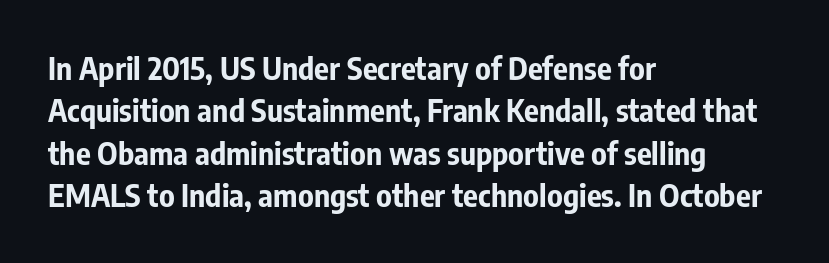
{"serif": "no", "italic": "no", "bold": "yes", "weight": "bold", "width": "condensed", "stroke_contrast": "low", "x_height": "medium", "monospaced": "no", "underline": "no", "align": "left", "line_spacing": "normal", "line_spacing_ratio": 1.37, "letter_spacing": "normal", "letter_spacing_em": 0.0, "glyph_px": 31}
